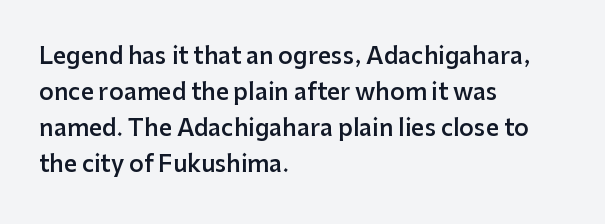
All the whitespace from short lines collects on the right. The space between consecutive lines is moderate. The type is set solid horizontally, with unmodified tracking. Does the lettering tilt? It doesn't — this is upright. Is the type bold? Partly — it's a semibold, heavier than regular but not fully bold.
